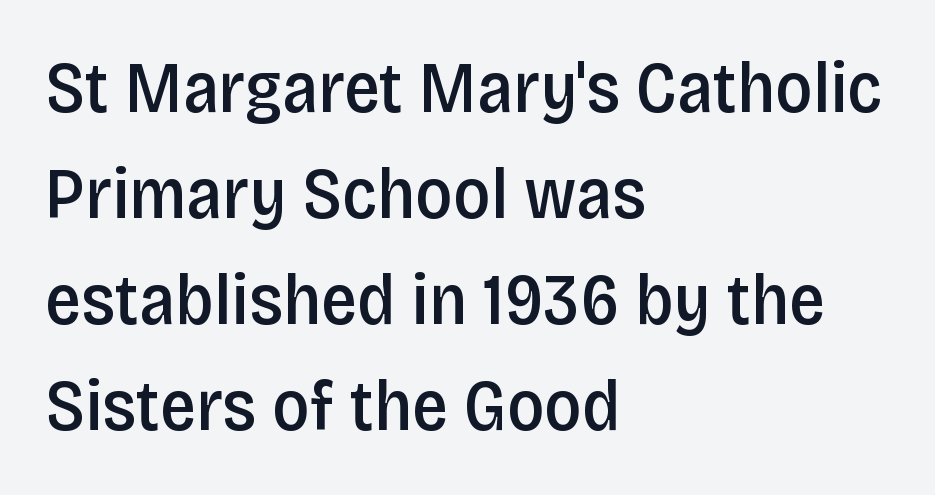
{"serif": "no", "italic": "no", "bold": "semi", "weight": "semibold", "width": "condensed", "stroke_contrast": "low", "x_height": "large", "monospaced": "no", "underline": "no", "align": "left", "line_spacing": "normal", "line_spacing_ratio": 1.47, "letter_spacing": "normal", "letter_spacing_em": 0.0, "glyph_px": 72}
